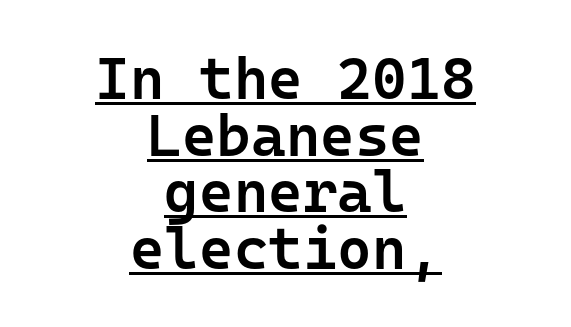
{"serif": "no", "italic": "no", "bold": "semi", "weight": "semibold", "width": "normal", "stroke_contrast": "low", "x_height": "medium", "monospaced": "yes", "underline": "yes", "align": "center", "line_spacing": "tight", "line_spacing_ratio": 0.96, "letter_spacing": "normal", "letter_spacing_em": 0.0, "glyph_px": 59}
